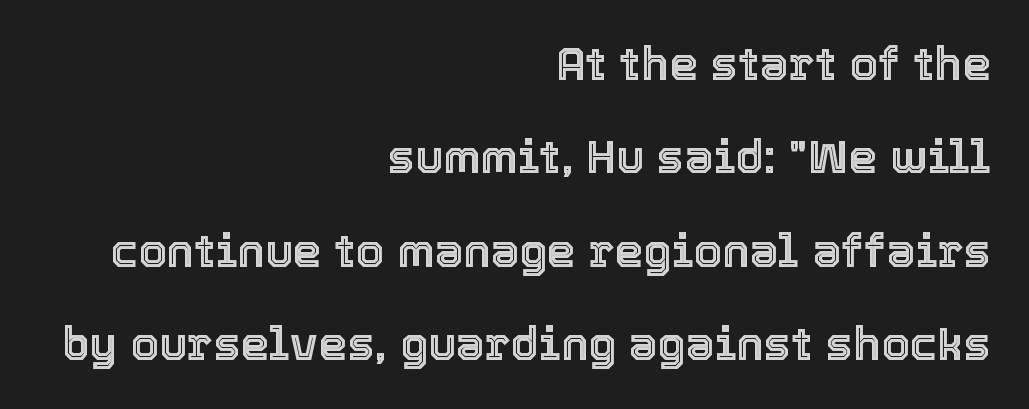
Default kerning and tracking; the words read as compact shapes. Is this a fixed-width face? No — the glyphs have proportional, varying widths. The string is rendered with underlining switched off. Every character sits straight up, as roman type does. This sample trades compactness for vertical openness between lines.
